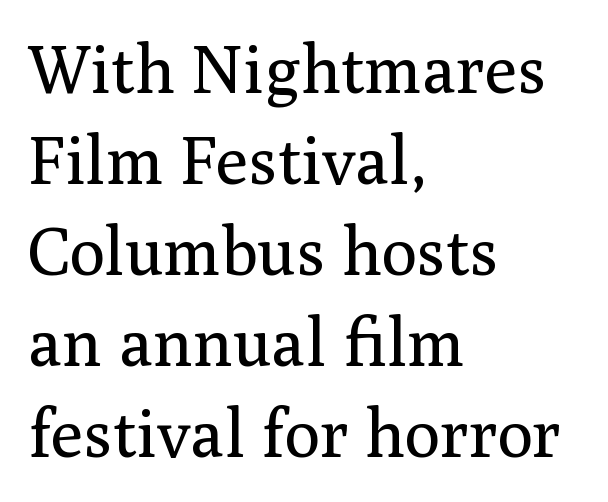
Counters stay open thanks to moderate or lighter strokes. Do the characters align in a grid? No, the font is proportional. Are there feet on the stems? There are — it's a serif. Vertically, the passage feels balanced, rows spaced as you'd expect. The compositor pushed each line to the left boundary.
